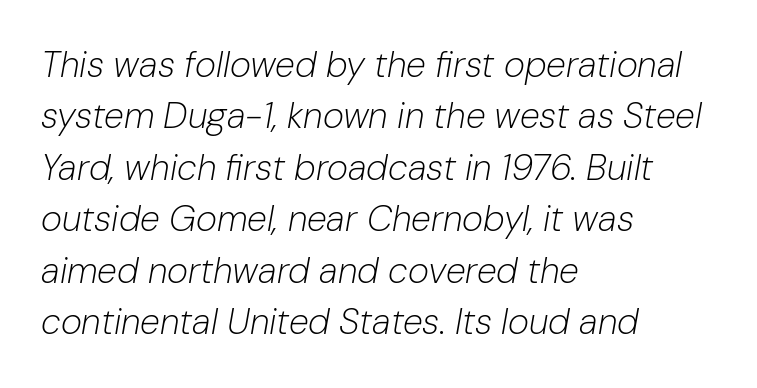
{"italic": "yes", "lean": "right", "slant_degrees": 10, "bold": "no", "weight": "light", "width": "normal", "stroke_contrast": "low", "x_height": "medium", "monospaced": "no", "underline": "no", "align": "left", "line_spacing": "normal", "line_spacing_ratio": 1.43, "letter_spacing": "normal", "letter_spacing_em": 0.0, "glyph_px": 36}
